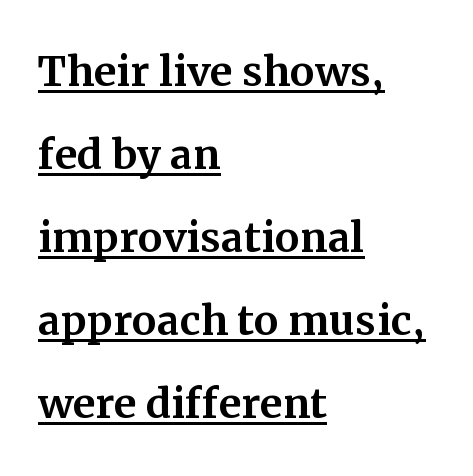
The passage shown has conventional tracking throughout. The setting favours the left margin, as ordinary paragraphs usually do. You can see a thin bar hugging the bottom of the glyphs. The specimen reads as upright at a glance. Examine the stroke ends and you'll spot serifs.
